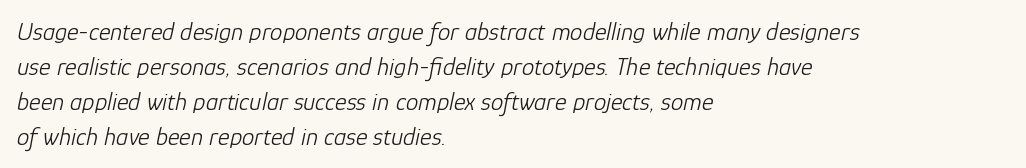
Q: Is the text bold? A: No.
Q: Is the text italic (slanted)? A: Yes, it leans right by about 12 degrees.
Q: Is the text underlined? A: No.
Q: How is the paragraph aligned? A: Left-aligned.
Q: Is the spacing between letters normal or unusually wide? A: Normal.
Q: Is the spacing between lines tight, normal or loose? A: Normal.
